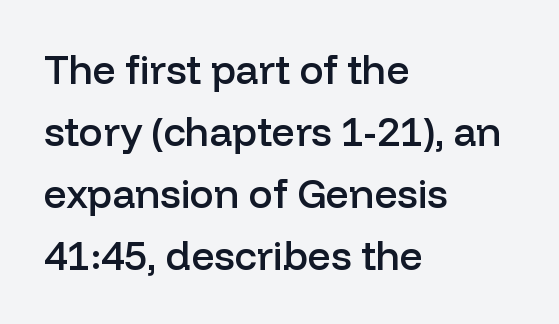
{"serif": "no", "italic": "no", "bold": "semi", "weight": "semibold", "width": "normal", "stroke_contrast": "low", "x_height": "medium", "monospaced": "no", "underline": "no", "align": "left", "line_spacing": "normal", "line_spacing_ratio": 1.55, "letter_spacing": "normal", "letter_spacing_em": 0.0, "glyph_px": 40}
